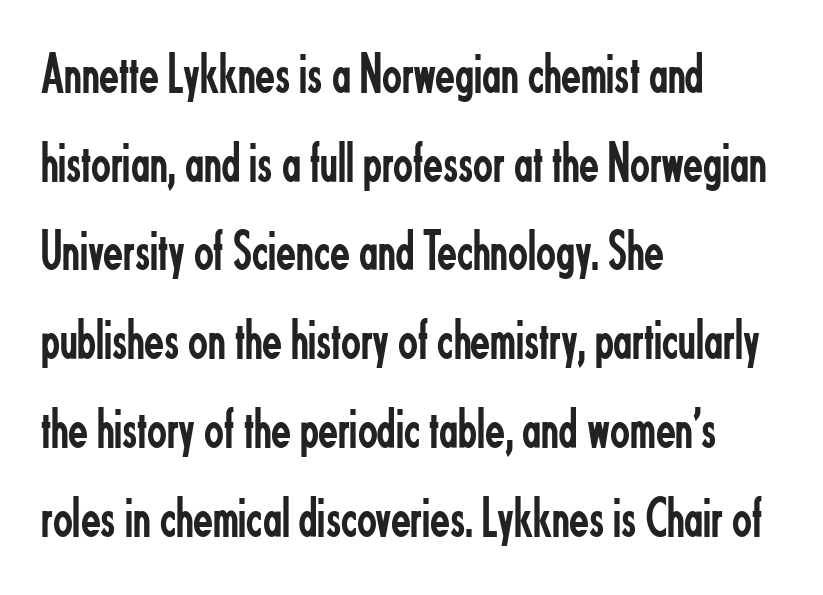
{"serif": "no", "italic": "no", "bold": "no", "weight": "regular", "width": "condensed", "stroke_contrast": "low", "x_height": "small", "monospaced": "no", "underline": "no", "align": "left", "line_spacing": "normal", "line_spacing_ratio": 1.53, "letter_spacing": "normal", "letter_spacing_em": 0.0, "glyph_px": 58}
